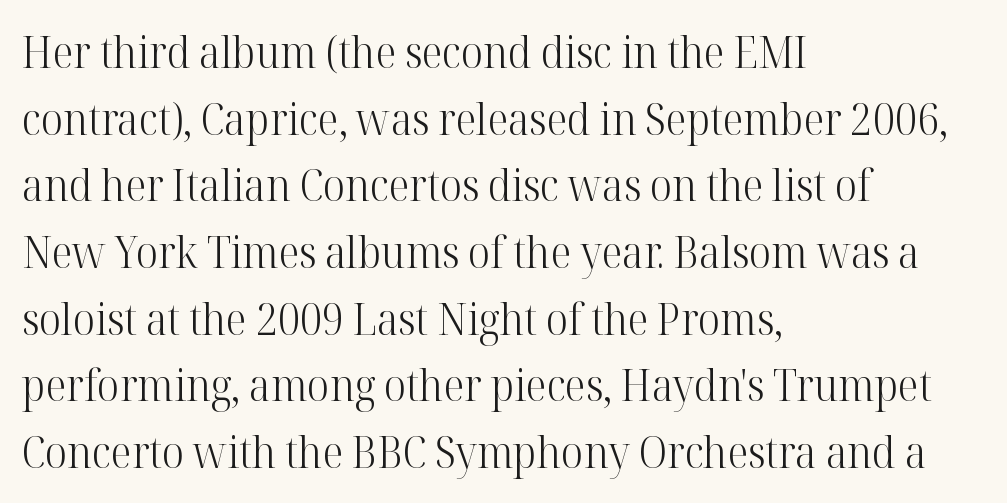
Q: Is the text bold? A: No.
Q: Is the text italic (slanted)? A: No, it is upright.
Q: Is the typeface a serif or a sans-serif typeface? A: Serif.
Q: Is the text underlined? A: No.
Q: How is the paragraph aligned? A: Left-aligned.
Q: Is the spacing between letters normal or unusually wide? A: Normal.
Q: Is the spacing between lines tight, normal or loose? A: Normal.
Q: Width (condensed, normal, or wide)? A: Normal.
Q: Stroke contrast? A: High.
Q: x-height? A: Medium.
Q: Monospaced? A: No.
